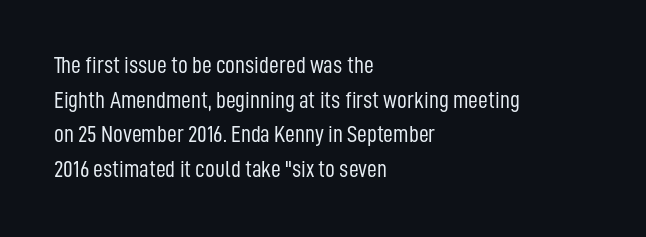
{"italic": "no", "bold": "no", "underline": "no", "align": "left", "line_spacing": "normal", "line_spacing_ratio": 1.44, "letter_spacing": "normal", "letter_spacing_em": 0.0, "glyph_px": 24}
